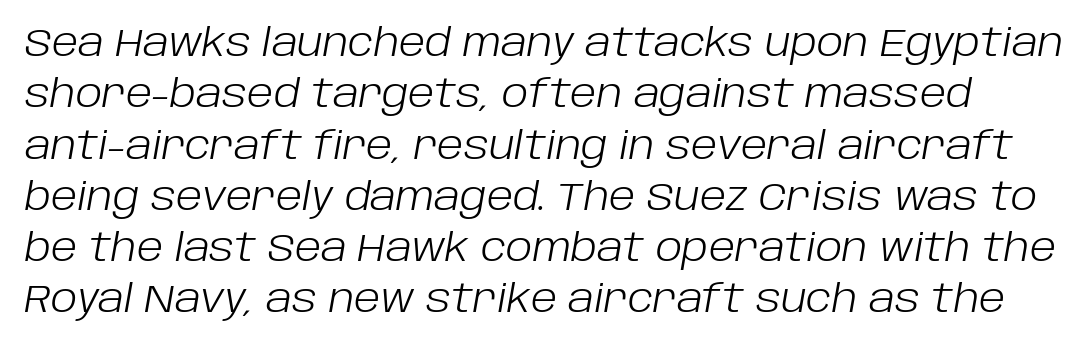
No extra ink here — the face is not bold. Inter-character spacing is left at the font's built-in metrics. Underline: absent. The specimen reads as italic at a glance. These lines sit exactly where default settings would place them. The passage shown is typed in a proportional face where columns would drift.
